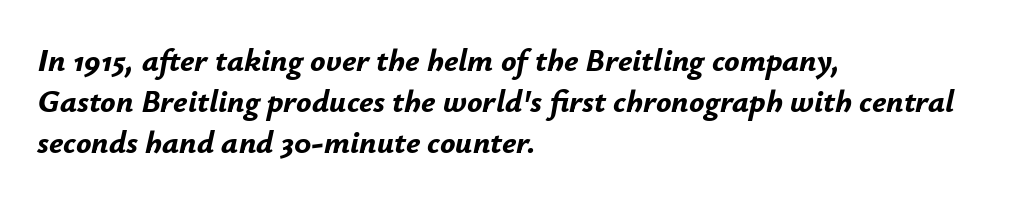
Q: Is the text bold? A: Yes.
Q: Is the text italic (slanted)? A: Yes, it leans right by about 12 degrees.
Q: Is the text underlined? A: No.
Q: How is the paragraph aligned? A: Left-aligned.
Q: Is the spacing between letters normal or unusually wide? A: Normal.
Q: Is the spacing between lines tight, normal or loose? A: Normal.
Q: Width (condensed, normal, or wide)? A: Normal.
Q: Stroke contrast? A: Low.
Q: x-height? A: Small.
Q: Monospaced? A: No.
